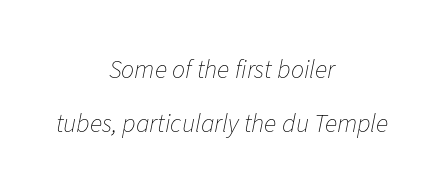
The image shows 26 px text type, italic (leaning right); set centered, loose line spacing (2.07x), normal letter spacing, not underlined.
